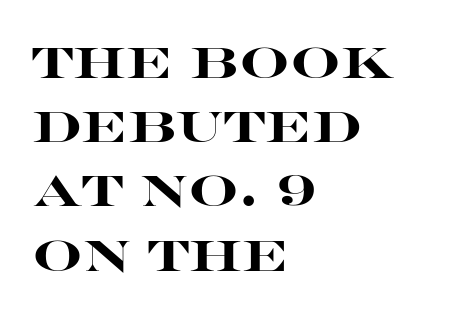
The image shows 44 px heavy, wide type, upright; set left-aligned, normal line spacing (1.46x), normal letter spacing, not underlined; high stroke contrast and a large x-height.
